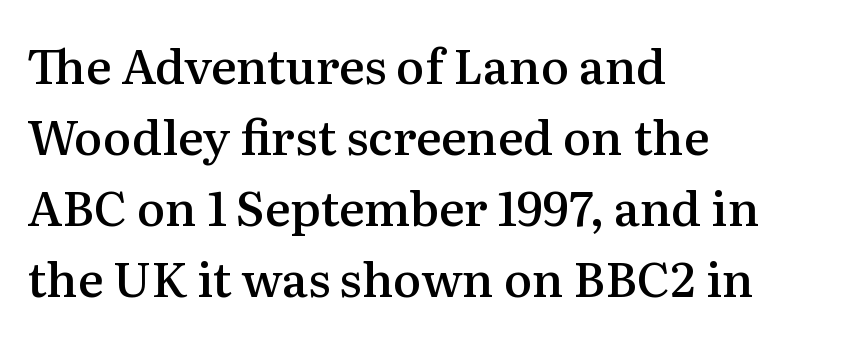
The image shows 48 px semibold serif type, upright; set left-aligned, normal line spacing (1.48x), normal letter spacing, not underlined; medium stroke contrast and a medium x-height.
